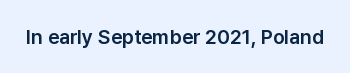
The image shows 20 px text type, upright; set normal letter spacing, not underlined.
